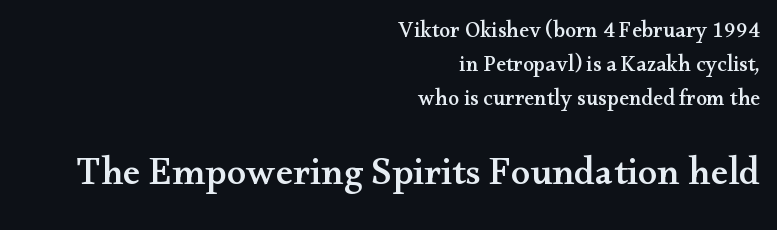
Words float on clear page, feet unadorned. This sample uses plain, unmodified letter spacing. Every character sits straight up, as roman type does. Summary of vertical rhythm: regular, with standard interline spacing. Looks like regular typesetting: each glyph gets only the width it needs. Line endings align vertically; line beginnings do not.
